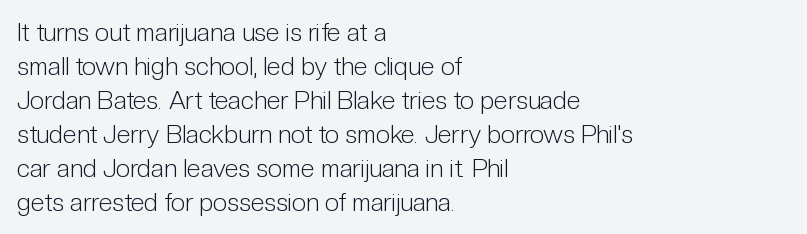
The image shows 25 px text type, upright; set left-aligned, normal line spacing (1.36x), normal letter spacing, not underlined.
